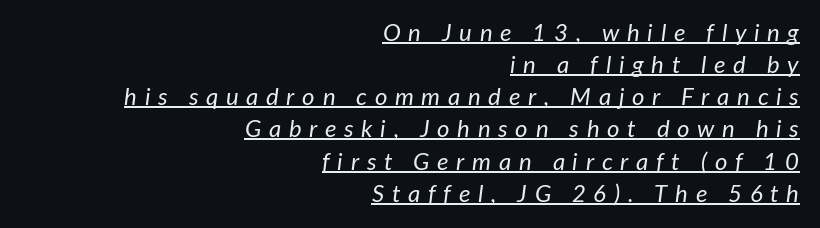
{"italic": "yes", "lean": "right", "slant_degrees": 7, "bold": "no", "underline": "yes", "align": "right", "line_spacing": "normal", "line_spacing_ratio": 1.34, "letter_spacing": "wide", "letter_spacing_em": 0.32, "glyph_px": 24}
